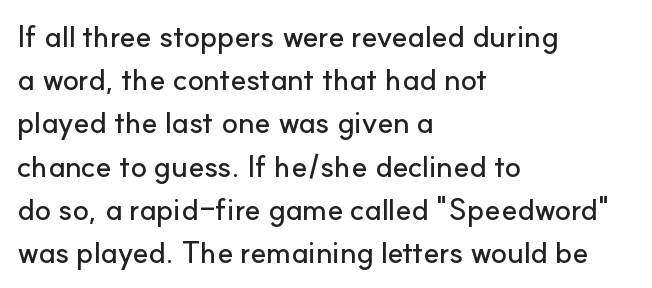
The rendering shows plain stroke endings on the letterforms — a sans-serif design. Horizontally, the lines are justified to the leading edge only. The string is rendered with underlining switched off. You can tell it's not italic because the verticals are truly vertical.
